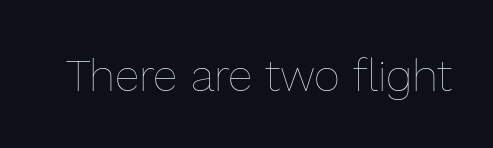
Q: Is the text bold? A: No.
Q: Is the text italic (slanted)? A: No, it is upright.
Q: Is the text underlined? A: No.
Q: Is the spacing between letters normal or unusually wide? A: Normal.
Q: Width (condensed, normal, or wide)? A: Normal.
Q: x-height? A: Medium.
Q: Monospaced? A: No.
